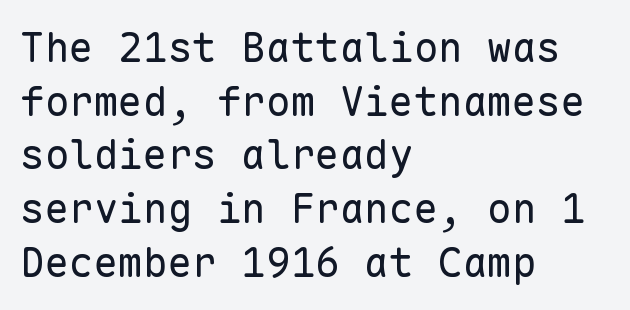
The image shows 41 px regular-weight sans-serif type, upright, monospaced; set left-aligned, normal line spacing (1.31x), normal letter spacing, not underlined; low stroke contrast and a medium x-height.
